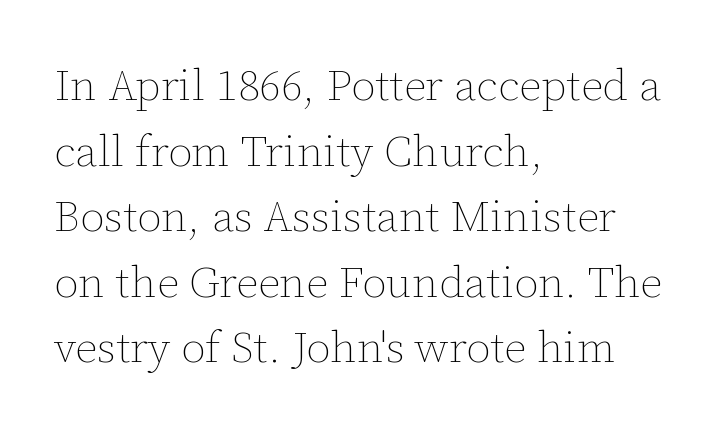
The image shows 44 px thin type, upright; set left-aligned, normal line spacing (1.49x), normal letter spacing, not underlined; low stroke contrast and a medium x-height.
